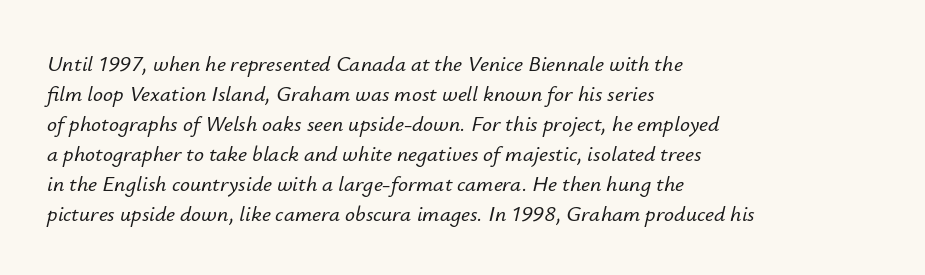
Q: Is the text italic (slanted)? A: Yes, it leans right by about 12 degrees.
Q: Is the text underlined? A: No.
Q: How is the paragraph aligned? A: Left-aligned.
Q: Is the spacing between letters normal or unusually wide? A: Normal.
Q: Is the spacing between lines tight, normal or loose? A: Normal.
